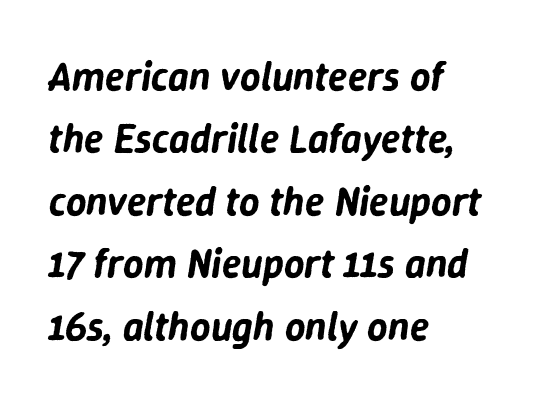
{"italic": "yes", "lean": "right", "slant_degrees": 9, "width": "normal", "stroke_contrast": "low", "x_height": "medium", "monospaced": "no", "underline": "no", "align": "left", "line_spacing": "normal", "line_spacing_ratio": 1.56, "letter_spacing": "normal", "letter_spacing_em": 0.0, "glyph_px": 40}
